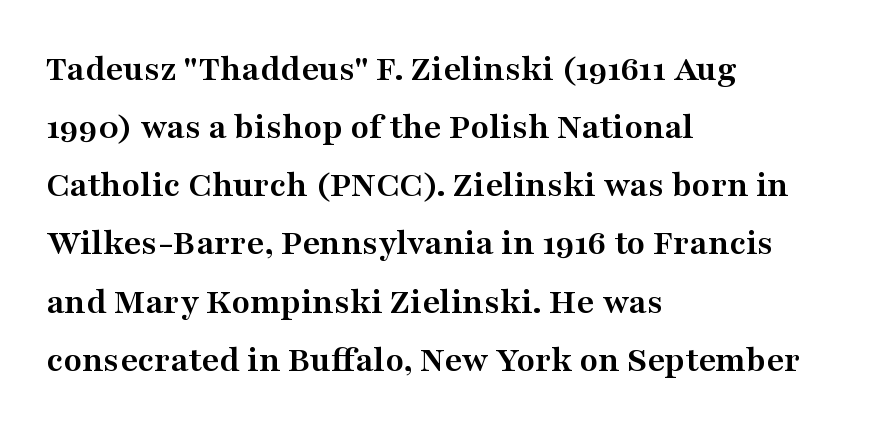
Q: Is the text bold? A: Yes.
Q: Is the text italic (slanted)? A: No, it is upright.
Q: Is the typeface a serif or a sans-serif typeface? A: Serif.
Q: Is the text underlined? A: No.
Q: How is the paragraph aligned? A: Left-aligned.
Q: Is the spacing between letters normal or unusually wide? A: Normal.
Q: Is the spacing between lines tight, normal or loose? A: Normal.
Q: Width (condensed, normal, or wide)? A: Wide.
Q: Stroke contrast? A: Medium.
Q: x-height? A: Medium.
Q: Monospaced? A: No.
